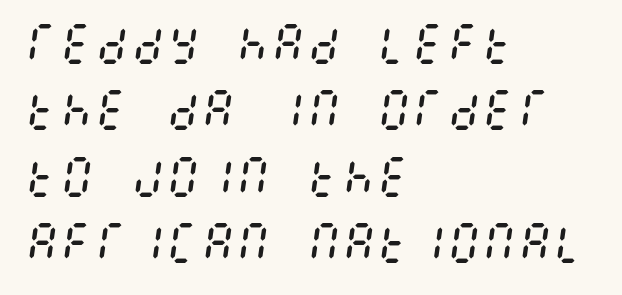
{"italic": "yes", "lean": "right", "slant_degrees": 8, "bold": "no", "weight": "regular", "width": "condensed", "stroke_contrast": "medium", "x_height": "large", "underline": "no", "align": "left", "line_spacing": "normal", "line_spacing_ratio": 1.51, "letter_spacing": "normal", "letter_spacing_em": 0.0, "glyph_px": 44}
